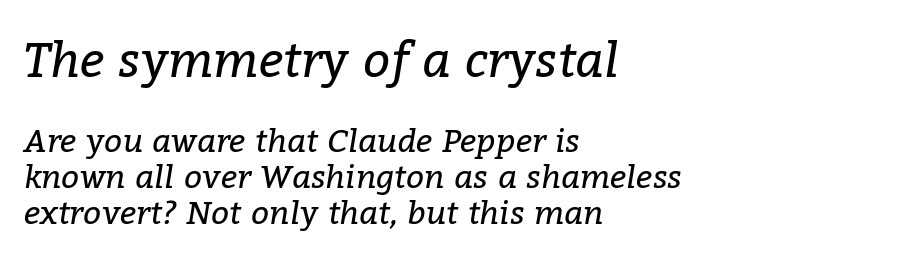
The image shows 48 px regular-weight serif type, italic (leaning right); set left-aligned, tight line spacing (1.13x), normal letter spacing, not underlined; the first (top) block is 1.5x larger; low stroke contrast and a medium x-height.
